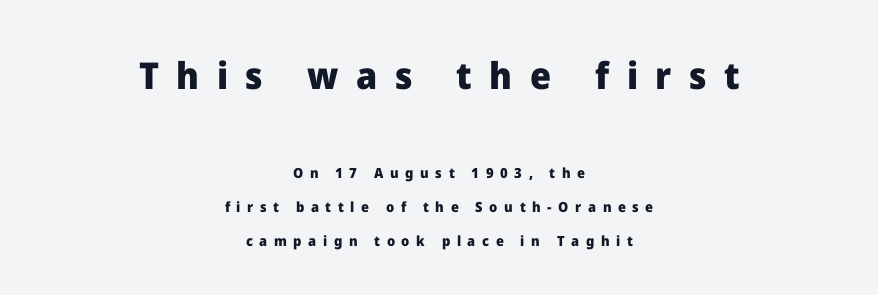
The image shows 37 px heavy sans-serif type, upright; set centered, loose line spacing (2.43x), unusually wide letter spacing (+0.47 em), not underlined; the first (top) block is 2.64x larger; low stroke contrast and a medium x-height.
